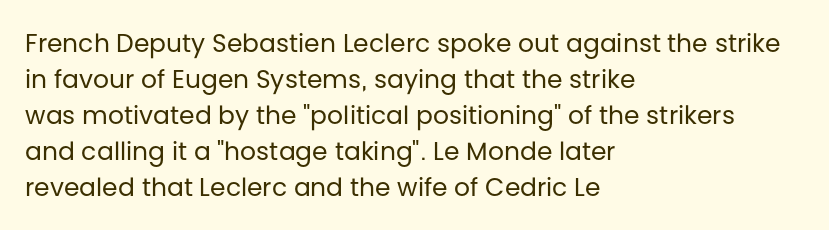
Q: Is the text bold? A: No.
Q: Is the text italic (slanted)? A: No, it is upright.
Q: Is the text underlined? A: No.
Q: How is the paragraph aligned? A: Left-aligned.
Q: Is the spacing between letters normal or unusually wide? A: Normal.
Q: Is the spacing between lines tight, normal or loose? A: Normal.
